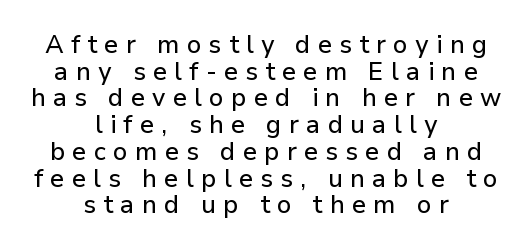
Successive baselines arrive quickly, one right under another. Layout note: lines centered. Every stem runs plumb, perpendicular to the baseline. No word sits above an underline. These lines have a slow, spaced-out rhythm from letter to letter.
